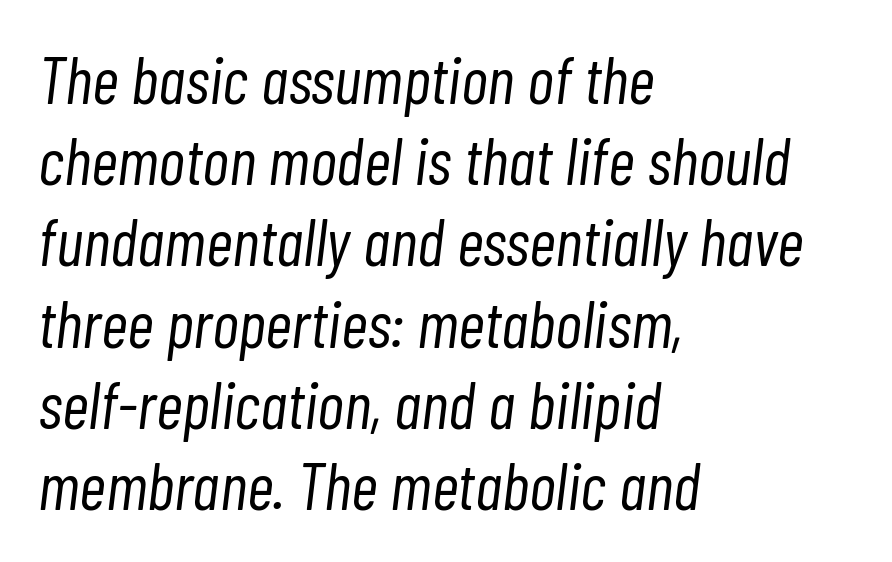
Q: Is the text bold? A: No.
Q: Is the text italic (slanted)? A: Yes, it leans right by about 7 degrees.
Q: Is the text underlined? A: No.
Q: How is the paragraph aligned? A: Left-aligned.
Q: Is the spacing between letters normal or unusually wide? A: Normal.
Q: Width (condensed, normal, or wide)? A: Condensed.
Q: Stroke contrast? A: Low.
Q: x-height? A: Medium.
Q: Monospaced? A: No.
